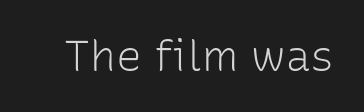
The image shows 43 px light sans-serif type, upright; set normal letter spacing, not underlined; low stroke contrast and a medium x-height.
